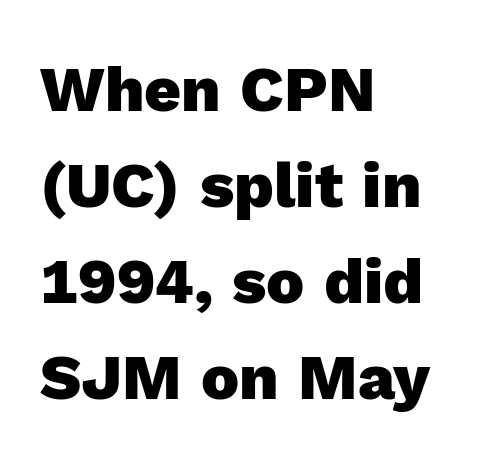
Q: Is the text bold? A: Yes.
Q: Is the text italic (slanted)? A: No, it is upright.
Q: Is the typeface a serif or a sans-serif typeface? A: Sans-serif.
Q: Is the text underlined? A: No.
Q: How is the paragraph aligned? A: Left-aligned.
Q: Is the spacing between letters normal or unusually wide? A: Normal.
Q: Is the spacing between lines tight, normal or loose? A: Normal.
Q: Width (condensed, normal, or wide)? A: Normal.
Q: x-height? A: Medium.
Q: Monospaced? A: No.
